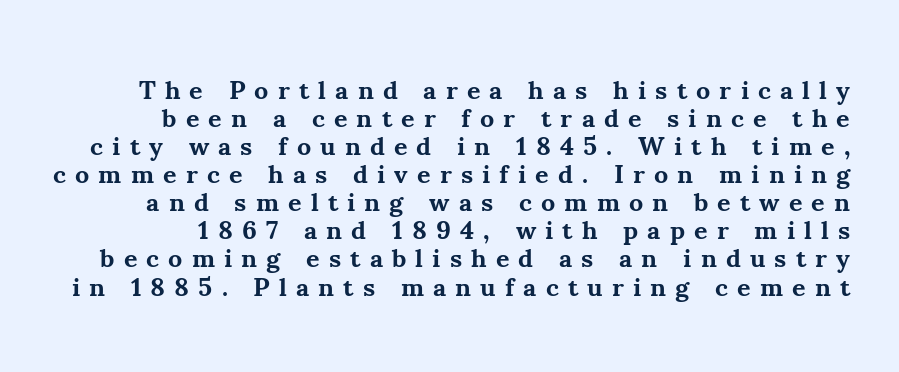
{"italic": "no", "bold": "yes", "underline": "no", "line_spacing": "tight", "line_spacing_ratio": 1.08, "letter_spacing": "wide", "letter_spacing_em": 0.35, "glyph_px": 26}
